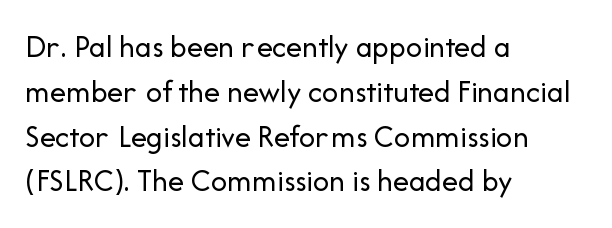
Do the characters align in a grid? No, the font is proportional. Leading matches the norm, producing a regular column. The ragged edge is on the right, which tells us the setting is flush left. Ink coverage per letter is moderate at most. Honestly, the letter spacing is just normal — you wouldn't notice it. Nope, no serifs anywhere on these letters.
